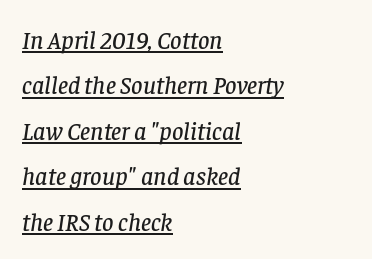
Compared with typical body copy, the letter spacing here is the same. Where is the straight margin? On the left. Is the type slanted? Yes — the strokes lean at a clear angle. You can see a thin bar hugging the bottom of the glyphs.
